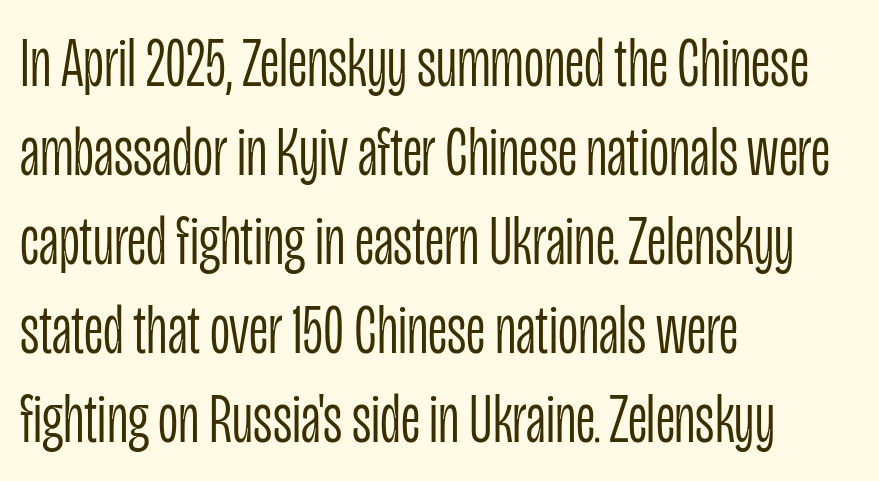
The image shows 70 px light, condensed sans-serif type, upright; set left-aligned, normal line spacing (1.27x), normal letter spacing, not underlined; low stroke contrast and a large x-height.
